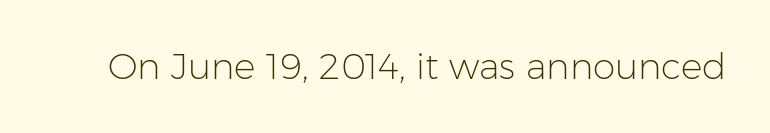
{"serif": "no", "italic": "no", "bold": "no", "weight": "light", "width": "normal", "stroke_contrast": "low", "x_height": "medium", "monospaced": "no", "underline": "no", "letter_spacing": "normal", "letter_spacing_em": 0.0, "glyph_px": 36}
